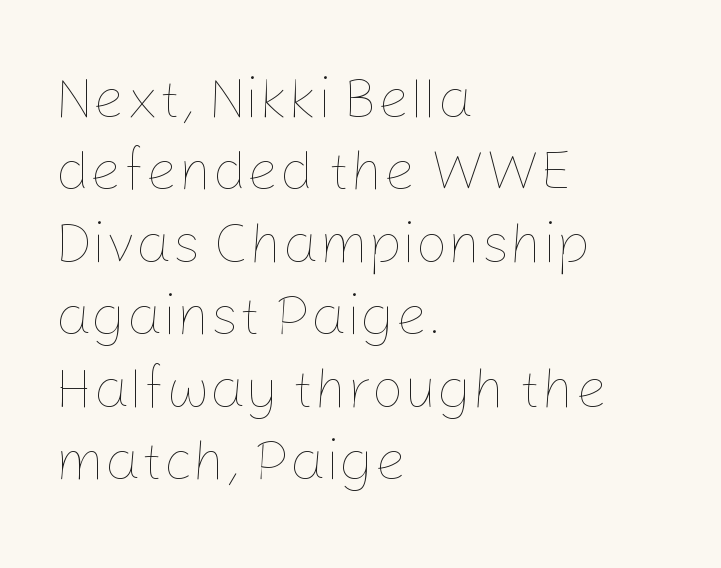
Q: Is the text bold? A: No.
Q: Is the text italic (slanted)? A: No, it is upright.
Q: Is the text underlined? A: No.
Q: How is the paragraph aligned? A: Left-aligned.
Q: Is the spacing between letters normal or unusually wide? A: Normal.
Q: Is the spacing between lines tight, normal or loose? A: Normal.
Q: Width (condensed, normal, or wide)? A: Normal.
Q: Stroke contrast? A: Low.
Q: x-height? A: Medium.
Q: Monospaced? A: No.
